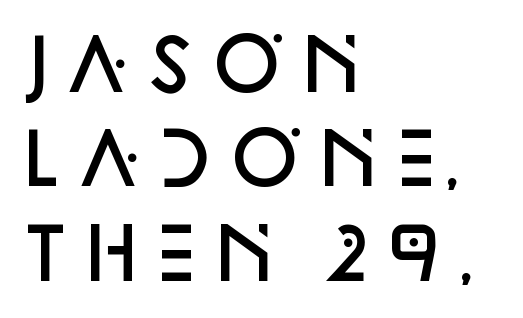
Its strokes are somewhat broadened, the hallmark of semibold type. The leading is moderate, giving the passage an even texture. Inter-character spacing is left at the font's built-in metrics. A classic flush-left, rag-right setting is used for this passage. Descenders hang freely into open space. Each letter's strokes conclude bluntly, with no projecting serifs.
